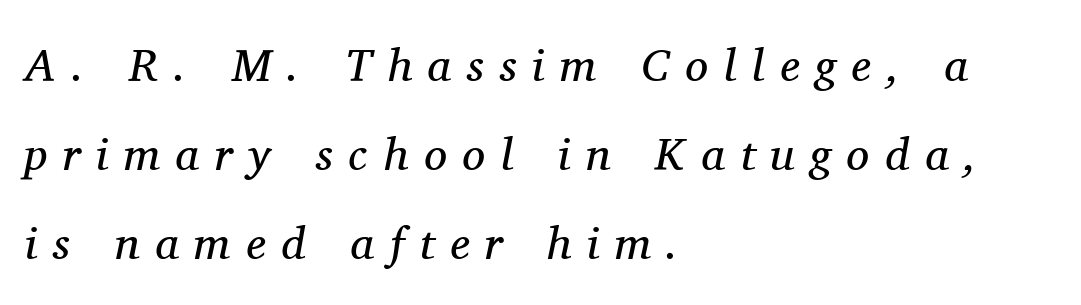
Q: Is the text bold? A: No.
Q: Is the text italic (slanted)? A: Yes, it leans right by about 11 degrees.
Q: Is the typeface a serif or a sans-serif typeface? A: Serif.
Q: Is the text underlined? A: No.
Q: How is the paragraph aligned? A: Left-aligned.
Q: Is the spacing between letters normal or unusually wide? A: Unusually wide.
Q: Is the spacing between lines tight, normal or loose? A: Loose.
Q: Width (condensed, normal, or wide)? A: Normal.
Q: Stroke contrast? A: Medium.
Q: x-height? A: Medium.
Q: Monospaced? A: No.
